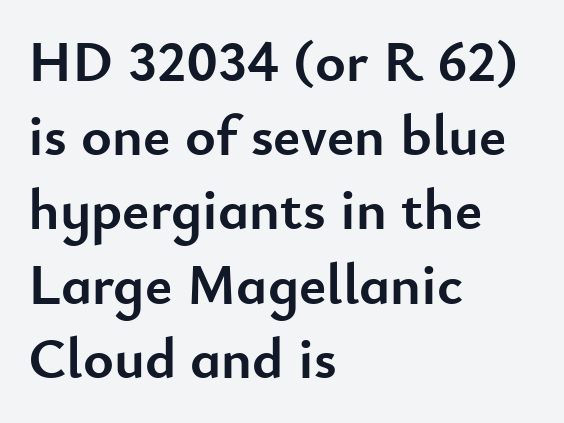
Q: Is the text bold? A: Yes.
Q: Is the text italic (slanted)? A: No, it is upright.
Q: Is the typeface a serif or a sans-serif typeface? A: Sans-serif.
Q: Is the text underlined? A: No.
Q: How is the paragraph aligned? A: Left-aligned.
Q: Is the spacing between letters normal or unusually wide? A: Normal.
Q: Is the spacing between lines tight, normal or loose? A: Normal.
Q: Width (condensed, normal, or wide)? A: Normal.
Q: Stroke contrast? A: Low.
Q: x-height? A: Small.
Q: Monospaced? A: No.
